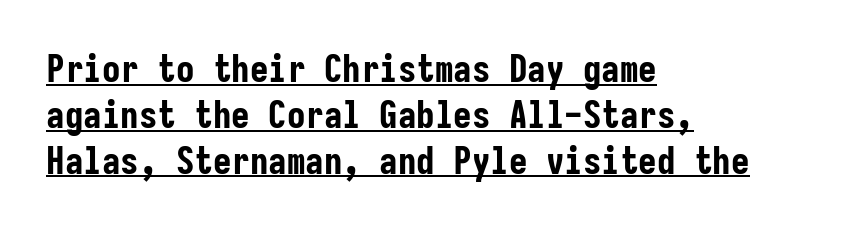
Q: Is the text bold? A: Yes.
Q: Is the text italic (slanted)? A: No, it is upright.
Q: Is the typeface a serif or a sans-serif typeface? A: Sans-serif.
Q: Is the text underlined? A: Yes.
Q: How is the paragraph aligned? A: Left-aligned.
Q: Is the spacing between letters normal or unusually wide? A: Normal.
Q: Width (condensed, normal, or wide)? A: Condensed.
Q: Stroke contrast? A: Low.
Q: x-height? A: Medium.
Q: Monospaced? A: Yes.
